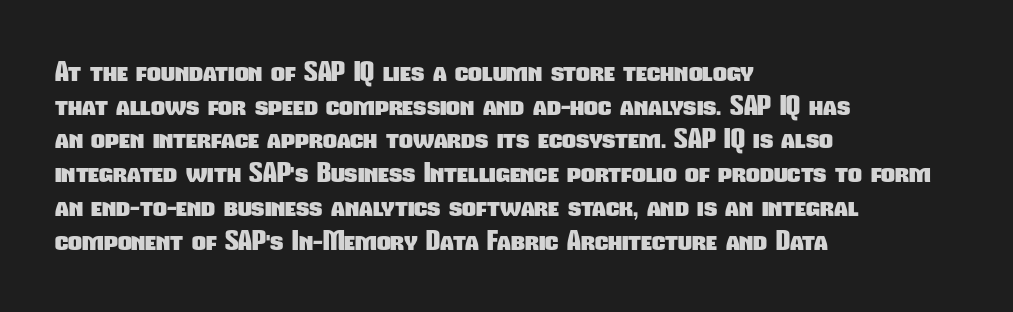
{"bold": "yes", "underline": "no", "align": "left", "line_spacing": "normal", "line_spacing_ratio": 1.25, "letter_spacing": "normal", "letter_spacing_em": 0.0, "glyph_px": 27}
